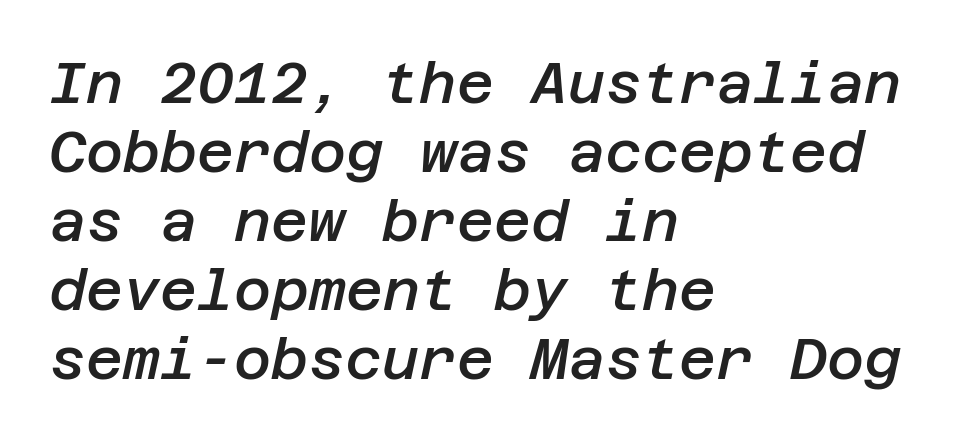
Q: Is the text bold? A: Semi-bold.
Q: Is the text italic (slanted)? A: Yes, it leans right by about 12 degrees.
Q: Is the text underlined? A: No.
Q: How is the paragraph aligned? A: Left-aligned.
Q: Is the spacing between letters normal or unusually wide? A: Normal.
Q: Width (condensed, normal, or wide)? A: Normal.
Q: Stroke contrast? A: Low.
Q: x-height? A: Large.
